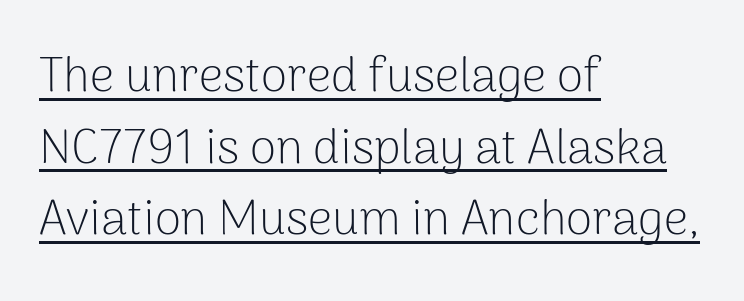
The image shows 48 px light sans-serif type, upright; set left-aligned, normal line spacing (1.49x), normal letter spacing, underlined; low stroke contrast and a medium x-height.
